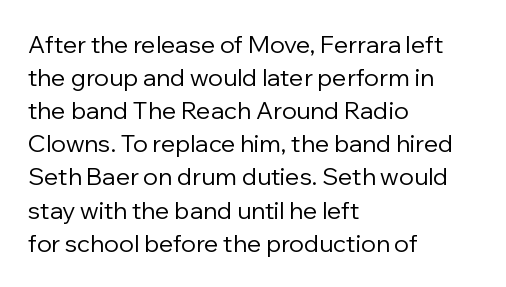
Q: Is the text bold? A: No.
Q: Is the text italic (slanted)? A: No, it is upright.
Q: Is the text underlined? A: No.
Q: How is the paragraph aligned? A: Left-aligned.
Q: Is the spacing between letters normal or unusually wide? A: Normal.
Q: Is the spacing between lines tight, normal or loose? A: Normal.
